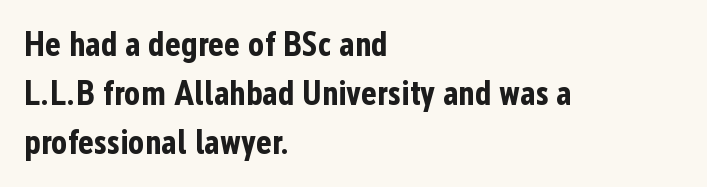
The image shows 34 px bold, condensed sans-serif type, upright; set left-aligned, normal line spacing (1.44x), normal letter spacing, not underlined; low stroke contrast and a medium x-height.
